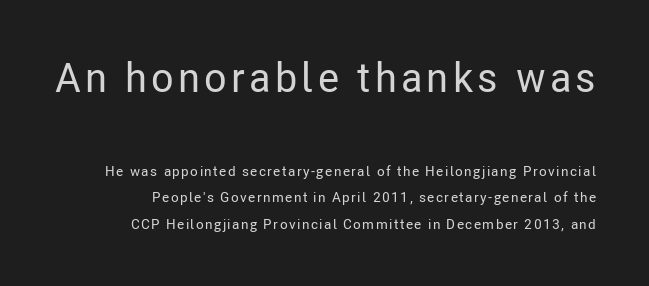
The image shows 41 px condensed sans-serif type, upright; set line spacing 1.88x, not underlined; the first (top) block is 2.93x larger; low stroke contrast and a medium x-height.
